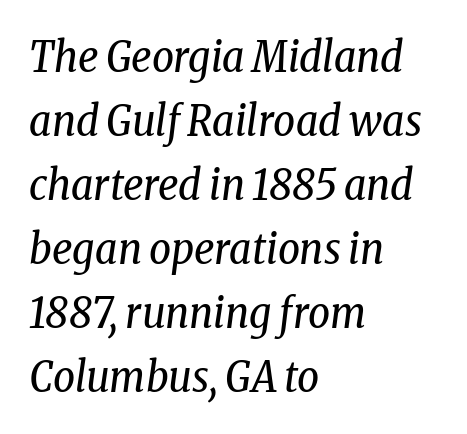
{"serif": "yes", "italic": "yes", "lean": "right", "slant_degrees": 8, "bold": "no", "weight": "regular", "width": "condensed", "stroke_contrast": "low", "x_height": "medium", "monospaced": "no", "underline": "no", "align": "left", "line_spacing": "normal", "line_spacing_ratio": 1.49, "letter_spacing": "normal", "letter_spacing_em": 0.0, "glyph_px": 43}
